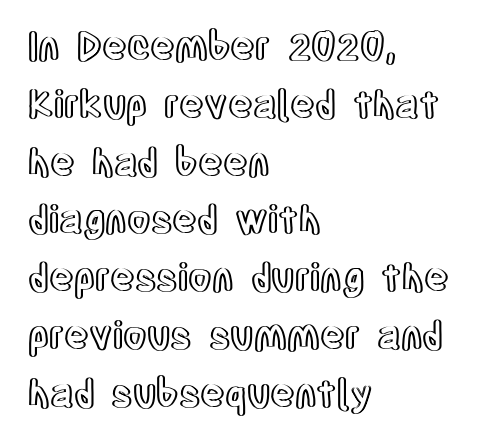
{"italic": "no", "width": "condensed", "x_height": "large", "monospaced": "no", "underline": "no", "align": "left", "line_spacing": "normal", "line_spacing_ratio": 1.52, "letter_spacing": "normal", "letter_spacing_em": 0.0, "glyph_px": 38}
